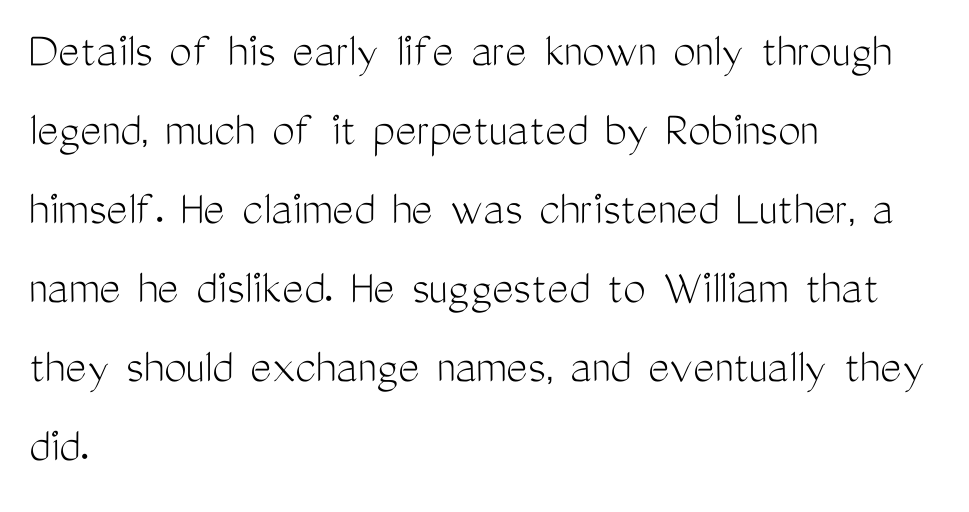
The image shows 51 px light, condensed sans-serif type, upright; set left-aligned, normal line spacing (1.55x), normal letter spacing, not underlined; medium stroke contrast and a medium x-height.
